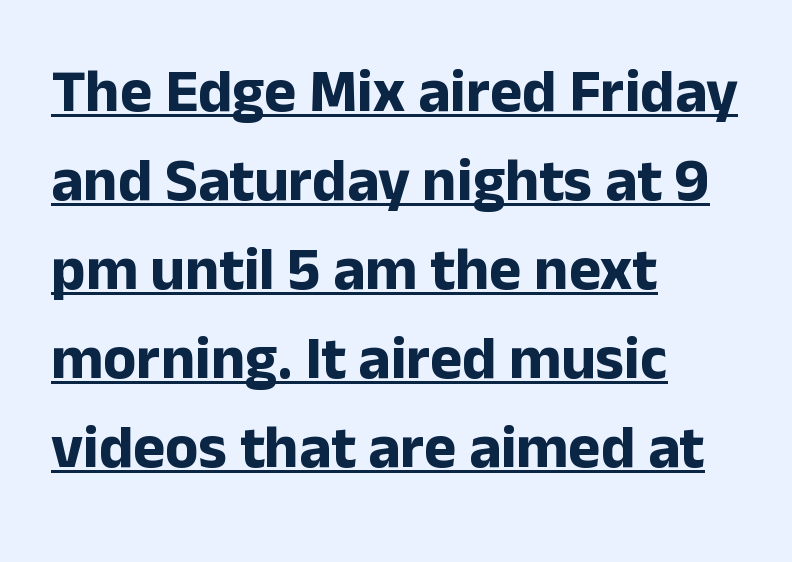
Q: Is the text bold? A: Yes.
Q: Is the text italic (slanted)? A: No, it is upright.
Q: Is the typeface a serif or a sans-serif typeface? A: Sans-serif.
Q: Is the text underlined? A: Yes.
Q: How is the paragraph aligned? A: Left-aligned.
Q: Is the spacing between letters normal or unusually wide? A: Normal.
Q: Is the spacing between lines tight, normal or loose? A: Normal.
Q: Width (condensed, normal, or wide)? A: Normal.
Q: Stroke contrast? A: Low.
Q: x-height? A: Medium.
Q: Monospaced? A: No.
